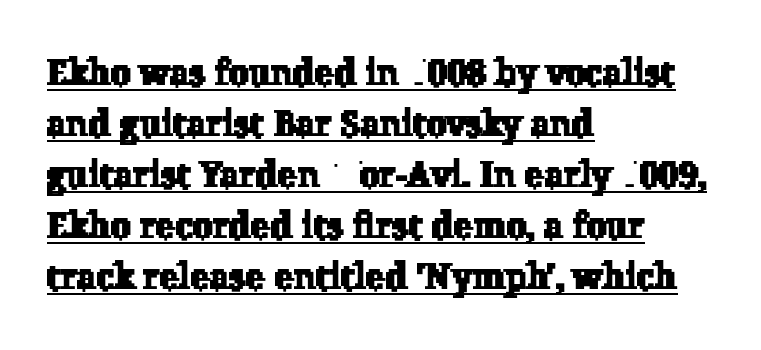
{"serif": "yes", "width": "normal", "stroke_contrast": "low", "x_height": "medium", "monospaced": "no", "underline": "yes", "align": "left", "line_spacing": "normal", "line_spacing_ratio": 1.42, "letter_spacing": "normal", "letter_spacing_em": 0.0, "glyph_px": 36}
